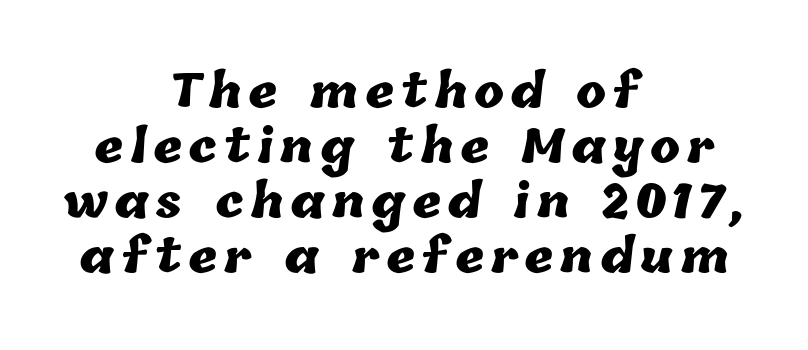
{"bold": "yes", "weight": "heavy", "width": "normal", "stroke_contrast": "low", "x_height": "medium", "monospaced": "no", "underline": "no", "align": "center", "line_spacing_ratio": 1.22, "glyph_px": 45}
